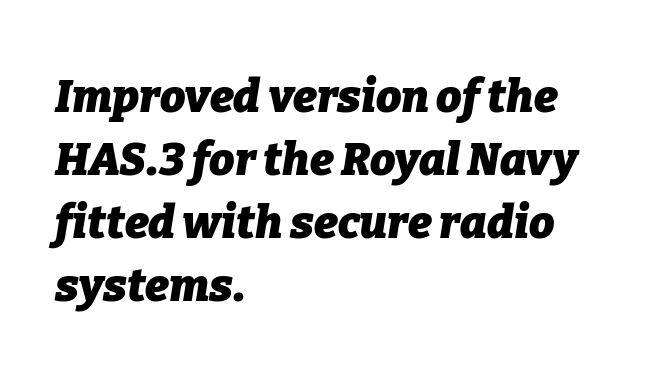
Each letter keeps its own natural width here, so spacing adapts to shape. The specimen omits any rule beneath the text block's lines. There is no visible air inserted between adjacent glyphs. Heavy-handed strokes throughout: this text is bold. When letters slant like this, we call the style italic.
